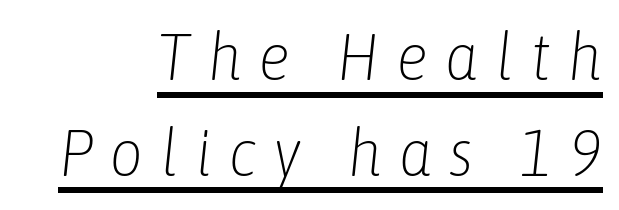
{"italic": "yes", "lean": "right", "slant_degrees": 6, "bold": "no", "weight": "light", "width": "condensed", "stroke_contrast": "low", "x_height": "medium", "monospaced": "no", "underline": "yes", "align": "right", "line_spacing": "normal", "line_spacing_ratio": 1.45, "letter_spacing": "wide", "letter_spacing_em": 0.25, "glyph_px": 66}
